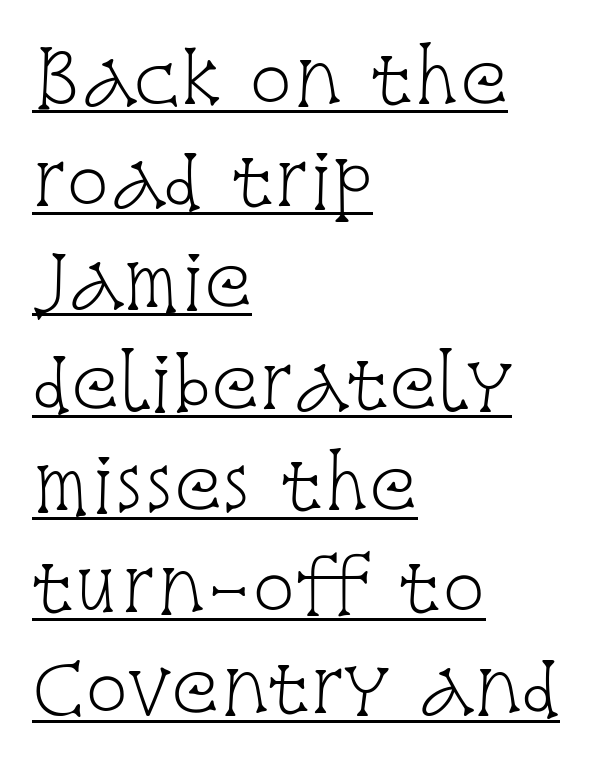
{"serif": "yes", "italic": "no", "bold": "no", "weight": "light", "width": "condensed", "stroke_contrast": "low", "x_height": "large", "monospaced": "no", "underline": "yes", "align": "left", "line_spacing": "normal", "line_spacing_ratio": 1.43, "letter_spacing": "normal", "letter_spacing_em": 0.0, "glyph_px": 71}
